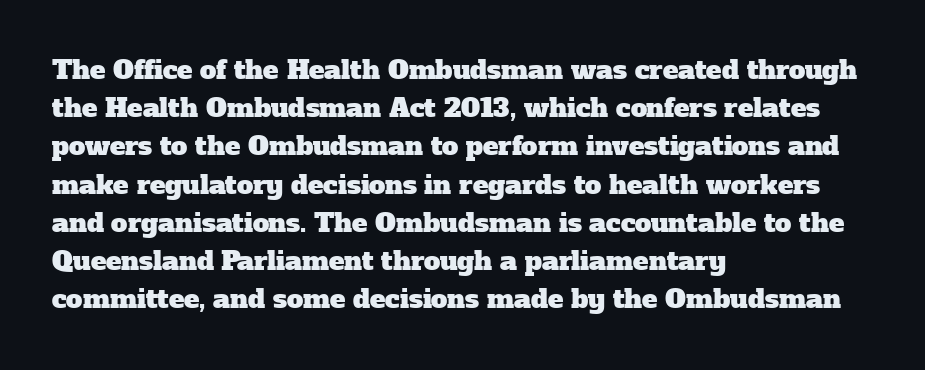
The image shows 26 px text type; set left-aligned, normal line spacing (1.47x), normal letter spacing, not underlined.
